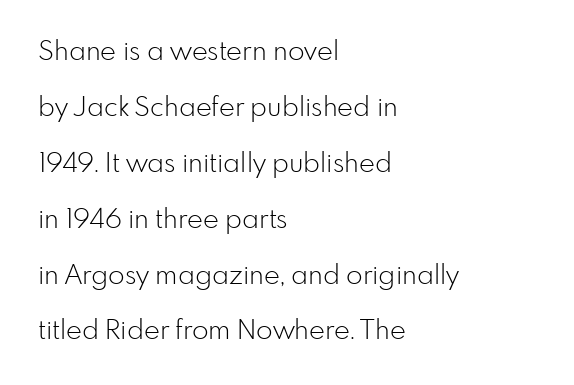
The image shows 27 px text type, upright; set left-aligned, loose line spacing (2.07x), normal letter spacing, not underlined.
